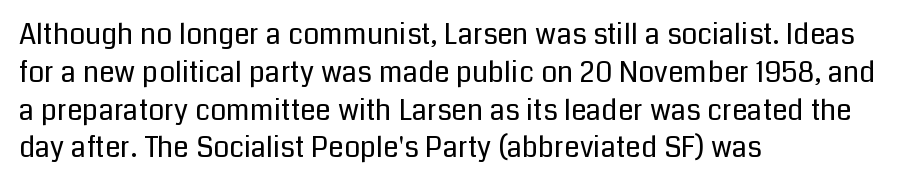
Q: Is the text bold? A: No.
Q: Is the text italic (slanted)? A: No, it is upright.
Q: Is the typeface a serif or a sans-serif typeface? A: Sans-serif.
Q: Is the text underlined? A: No.
Q: How is the paragraph aligned? A: Left-aligned.
Q: Is the spacing between letters normal or unusually wide? A: Normal.
Q: Is the spacing between lines tight, normal or loose? A: Normal.
Q: Width (condensed, normal, or wide)? A: Normal.
Q: Stroke contrast? A: Low.
Q: x-height? A: Medium.
Q: Monospaced? A: No.
